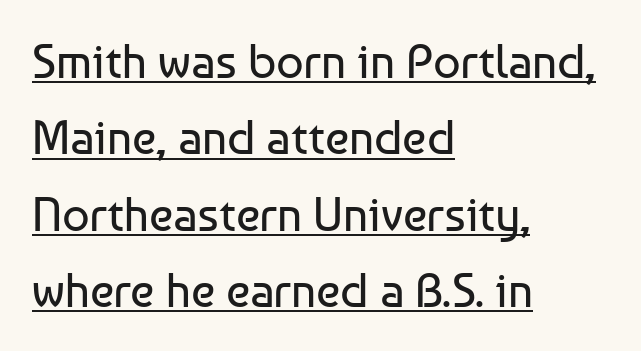
Q: Is the text bold? A: No.
Q: Is the text italic (slanted)? A: No, it is upright.
Q: Is the typeface a serif or a sans-serif typeface? A: Sans-serif.
Q: Is the text underlined? A: Yes.
Q: How is the paragraph aligned? A: Left-aligned.
Q: Is the spacing between letters normal or unusually wide? A: Normal.
Q: Is the spacing between lines tight, normal or loose? A: Normal.
Q: Width (condensed, normal, or wide)? A: Normal.
Q: Stroke contrast? A: Low.
Q: x-height? A: Medium.
Q: Monospaced? A: No.
